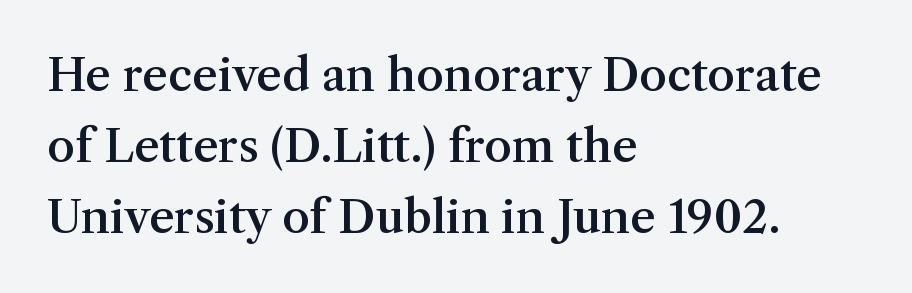
Letter spacing: default. These words are printed semibold, heavier than regular yet not bold. Does the copy run flush right? No — it runs flush left. In terms of posture, this sample is upright.
